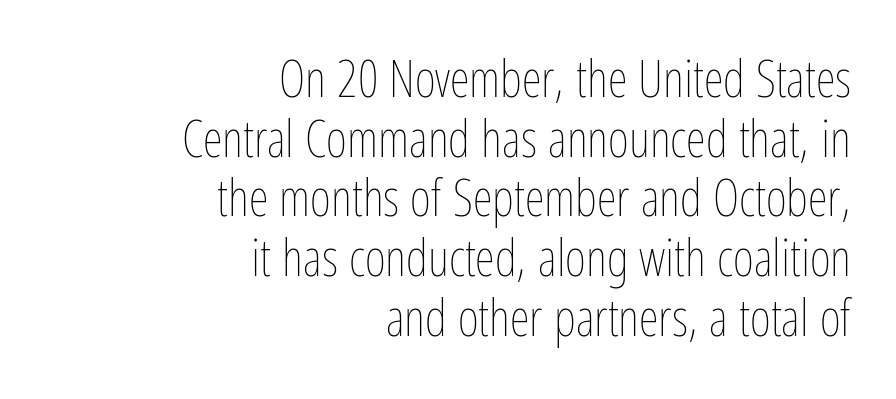
Q: Is the text bold? A: No.
Q: Is the text italic (slanted)? A: No, it is upright.
Q: Is the text underlined? A: No.
Q: How is the paragraph aligned? A: Right-aligned.
Q: Is the spacing between letters normal or unusually wide? A: Normal.
Q: Width (condensed, normal, or wide)? A: Condensed.
Q: Stroke contrast? A: Low.
Q: x-height? A: Medium.
Q: Monospaced? A: No.
